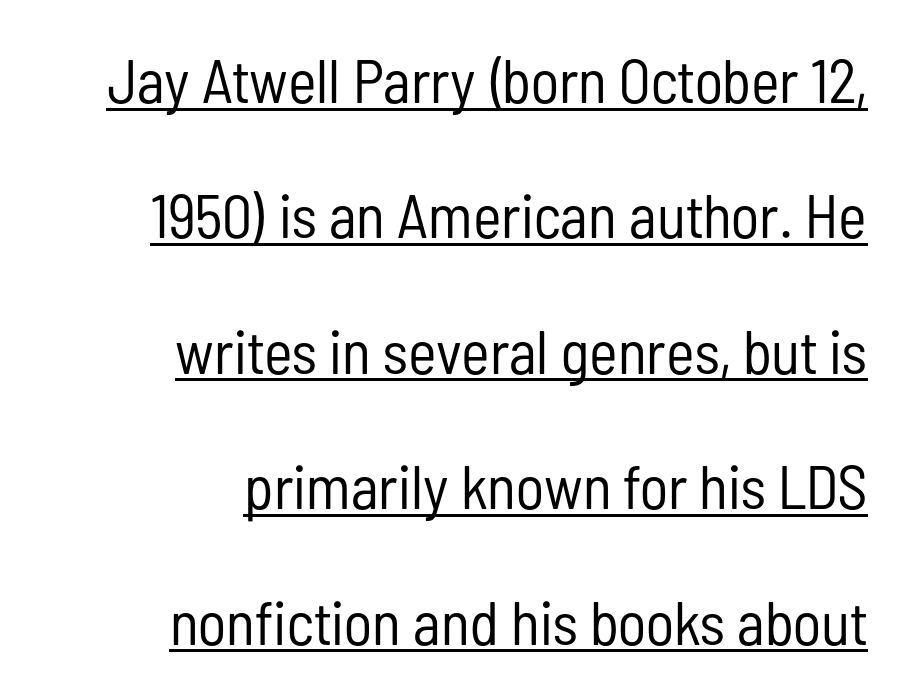
{"serif": "no", "italic": "no", "bold": "no", "weight": "regular", "width": "condensed", "stroke_contrast": "low", "x_height": "medium", "monospaced": "no", "underline": "yes", "align": "right", "line_spacing": "loose", "line_spacing_ratio": 2.22, "letter_spacing": "normal", "letter_spacing_em": 0.0, "glyph_px": 61}
